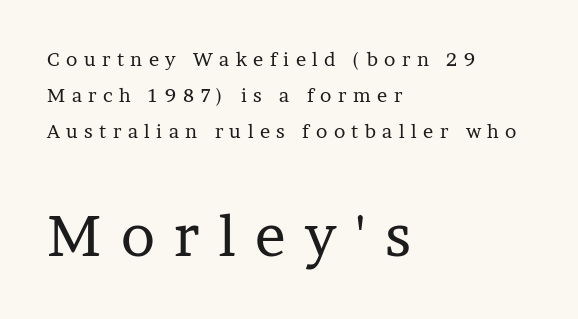
The image shows 57 px regular-weight serif type, upright; set left-aligned, line spacing 1.89x, unusually wide letter spacing (+0.34 em), not underlined; the second (bottom) block is 3.0x larger; low stroke contrast and a medium x-height.
